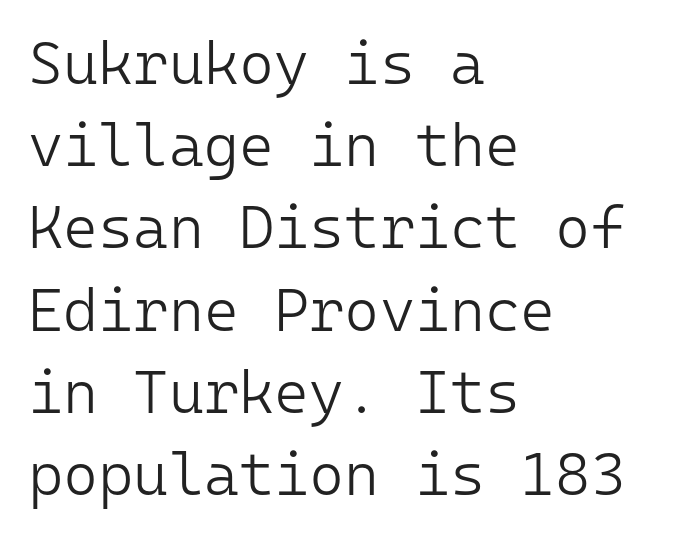
The image shows 60 px light sans-serif type, upright, monospaced; set left-aligned, normal line spacing (1.37x), normal letter spacing, not underlined; low stroke contrast and a medium x-height.
